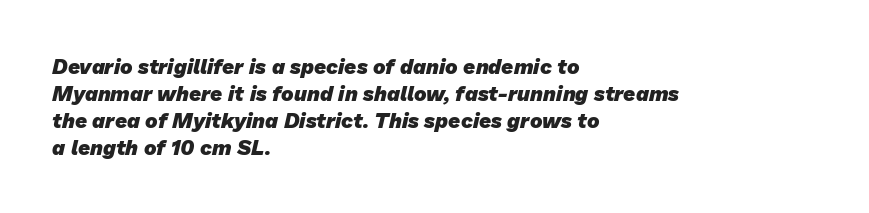
{"bold": "yes", "underline": "no", "align": "left", "line_spacing": "normal", "line_spacing_ratio": 1.29, "letter_spacing": "normal", "letter_spacing_em": 0.0, "glyph_px": 21}
